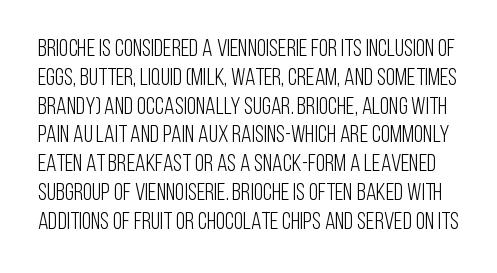
Caption: face not bold, strokes unweighted. Posture: upright roman. Observe the ordinary spacing: letters are neighbours, not strangers. Honestly, there is no underline to notice here at all.
